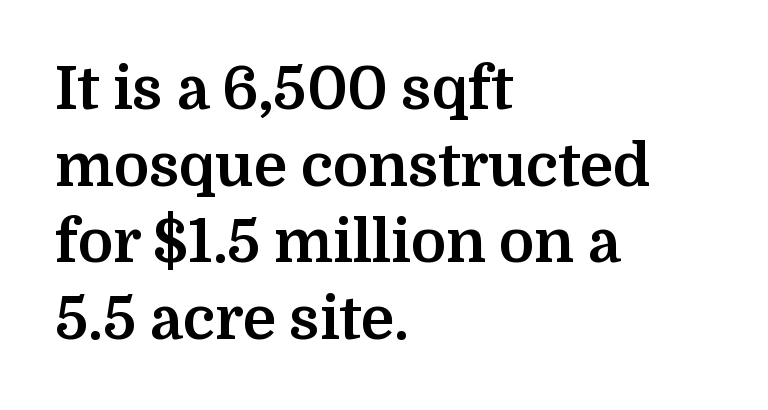
In terms of letterform style, serifs are clearly present. Leftover space on each line is placed entirely after the last word. Posture: upright roman. The passage shown is not underscored anywhere.
